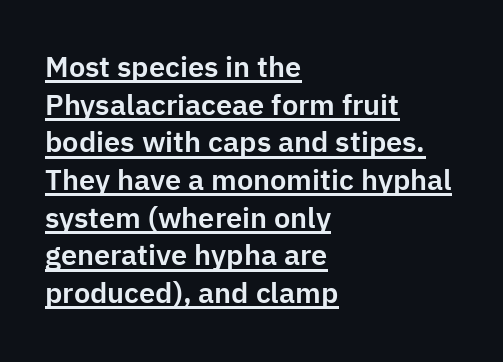
Q: Is the text italic (slanted)? A: No, it is upright.
Q: Is the typeface a serif or a sans-serif typeface? A: Sans-serif.
Q: Is the text underlined? A: Yes.
Q: How is the paragraph aligned? A: Left-aligned.
Q: Is the spacing between letters normal or unusually wide? A: Normal.
Q: Is the spacing between lines tight, normal or loose? A: Normal.
Q: Width (condensed, normal, or wide)? A: Normal.
Q: Stroke contrast? A: Low.
Q: x-height? A: Medium.
Q: Monospaced? A: No.
